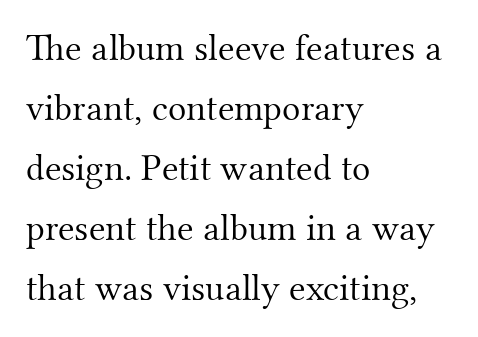
Q: Is the text bold? A: No.
Q: Is the text italic (slanted)? A: No, it is upright.
Q: Is the typeface a serif or a sans-serif typeface? A: Serif.
Q: Is the text underlined? A: No.
Q: How is the paragraph aligned? A: Left-aligned.
Q: Is the spacing between letters normal or unusually wide? A: Normal.
Q: Is the spacing between lines tight, normal or loose? A: Normal.
Q: Width (condensed, normal, or wide)? A: Normal.
Q: Stroke contrast? A: Medium.
Q: x-height? A: Small.
Q: Monospaced? A: No.
